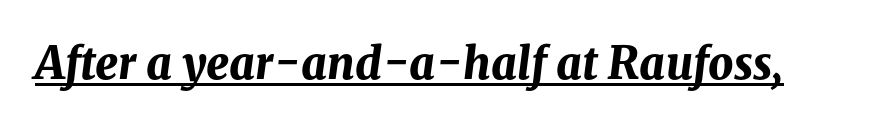
{"italic": "yes", "lean": "right", "slant_degrees": 8, "bold": "yes", "weight": "bold", "width": "normal", "stroke_contrast": "medium", "x_height": "medium", "monospaced": "no", "underline": "yes", "letter_spacing": "normal", "letter_spacing_em": 0.0, "glyph_px": 44}
